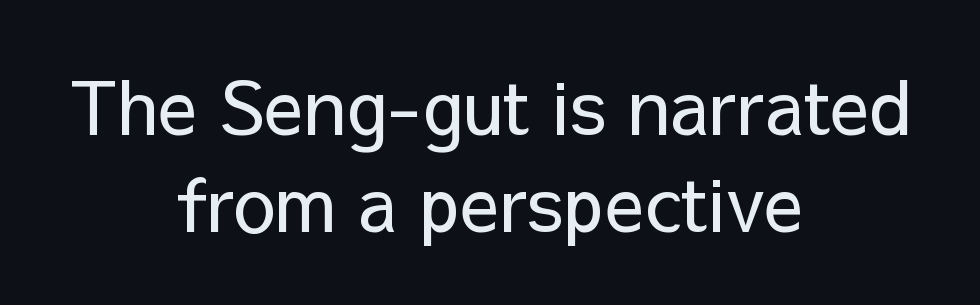
Q: Is the text bold? A: No.
Q: Is the text italic (slanted)? A: No, it is upright.
Q: Is the typeface a serif or a sans-serif typeface? A: Sans-serif.
Q: Is the text underlined? A: No.
Q: How is the paragraph aligned? A: Centered.
Q: Is the spacing between letters normal or unusually wide? A: Normal.
Q: Is the spacing between lines tight, normal or loose? A: Normal.
Q: Width (condensed, normal, or wide)? A: Normal.
Q: Stroke contrast? A: Low.
Q: x-height? A: Medium.
Q: Monospaced? A: No.
